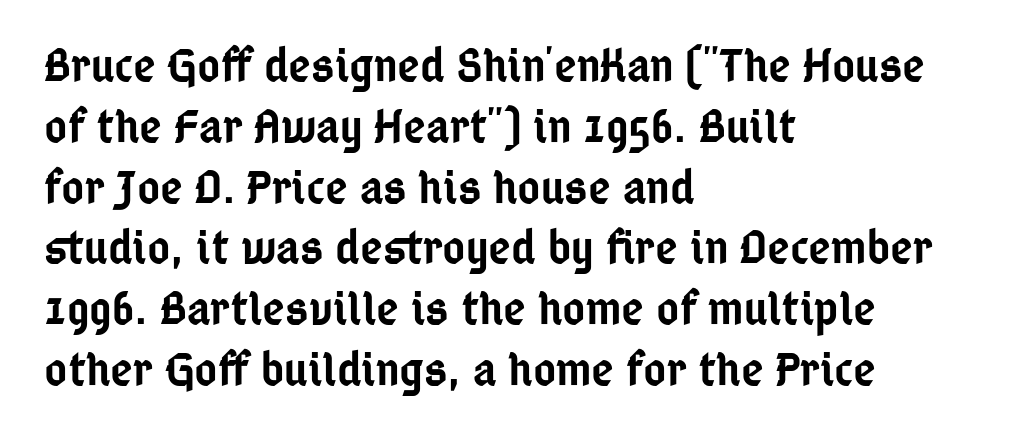
The image shows 49 px semibold, condensed sans-serif type, upright; set left-aligned, line spacing 1.24x, normal letter spacing, not underlined; low stroke contrast and a medium x-height.
